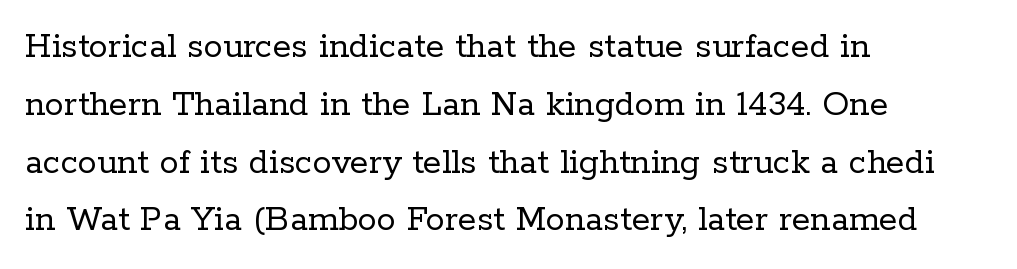
The image shows 38 px regular-weight serif type, upright; set left-aligned, normal line spacing (1.52x), normal letter spacing, not underlined; low stroke contrast and a medium x-height.
